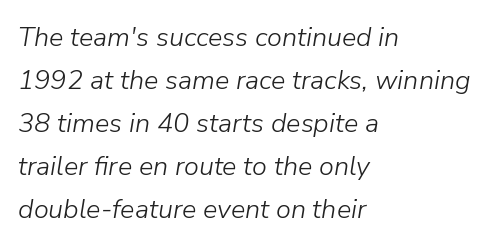
{"italic": "yes", "lean": "right", "slant_degrees": 9, "bold": "no", "underline": "no", "align": "left", "line_spacing": "normal", "line_spacing_ratio": 1.59, "letter_spacing": "normal", "letter_spacing_em": 0.0, "glyph_px": 27}
